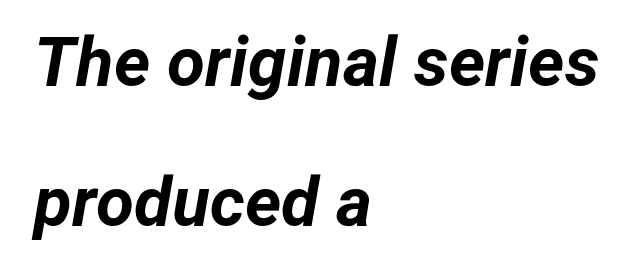
The whole block is typeset with a tilt. Between one letter and the next there's only the usual sliver of space. Notice how the passage keeps a crisp vertical edge on the left only. Letters rest on an invisible, unmarked baseline. This sample has the flowing, uneven cadence of proportional lettering. In terms of weight, the rendering is a true, heavy bold.
